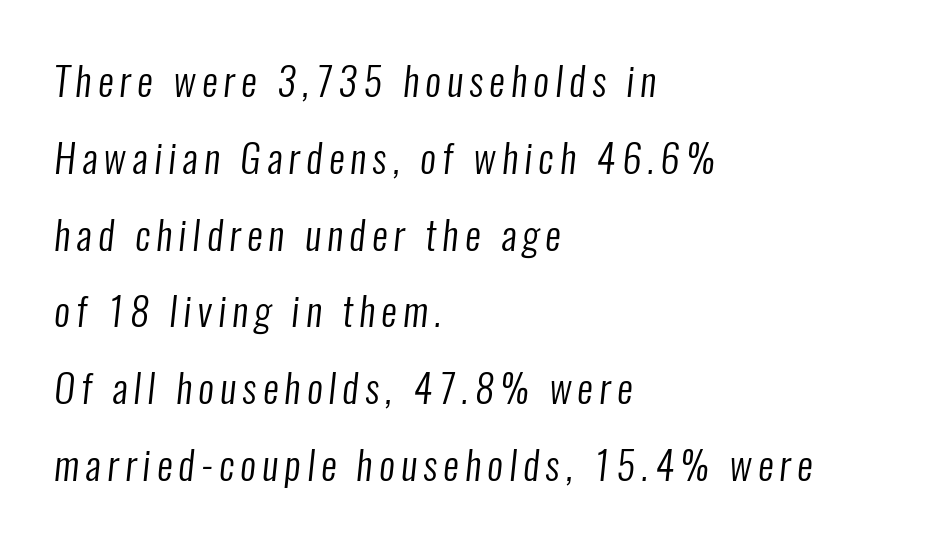
The image shows 39 px regular-weight, condensed sans-serif type; set left-aligned, loose line spacing (1.97x), not underlined; low stroke contrast and a medium x-height.
